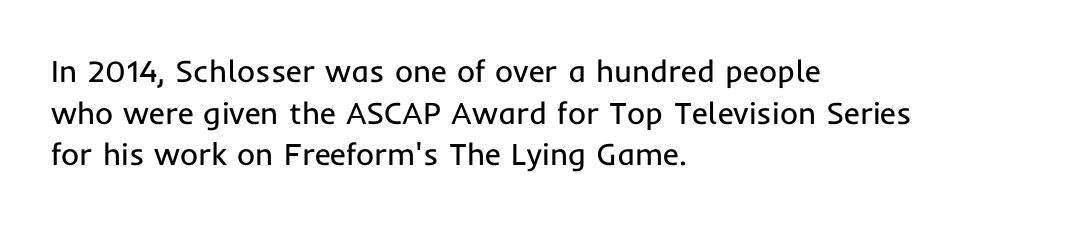
The image shows 31 px regular-weight sans-serif type, upright; set left-aligned, normal line spacing (1.34x), normal letter spacing, not underlined; low stroke contrast and a medium x-height.
